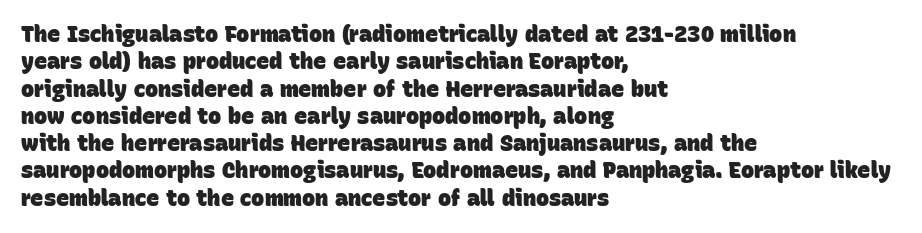
The image shows 22 px bold type; set left-aligned, line spacing 1.24x, normal letter spacing, not underlined.
